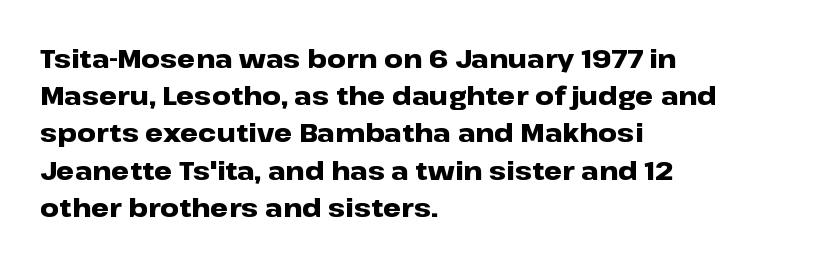
The image shows 26 px bold type, upright; set left-aligned, normal line spacing (1.43x), normal letter spacing, not underlined.
